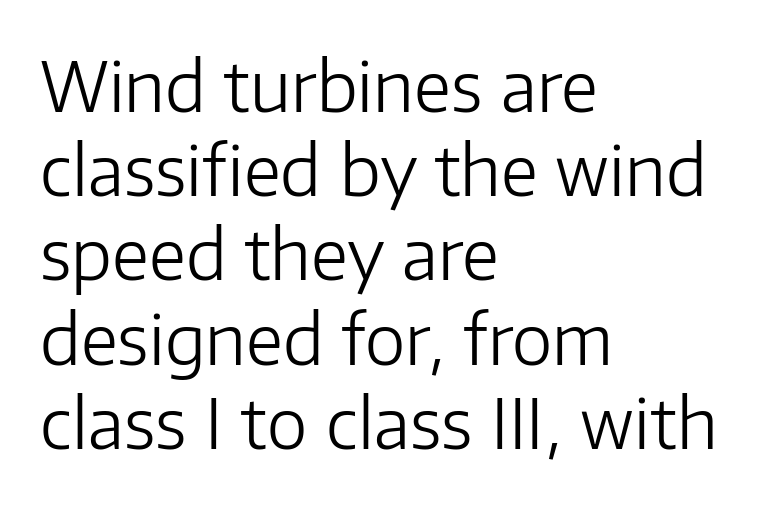
What kind of face is this? One without serifs — a sans. Think of a printed novel: that variable character pitch is what you see here. The line texture is even and compact thanks to regular tracking. Visually the block forms a straight wall on the left and a jagged coastline on the right. Designer's note — italics off, roman on.
